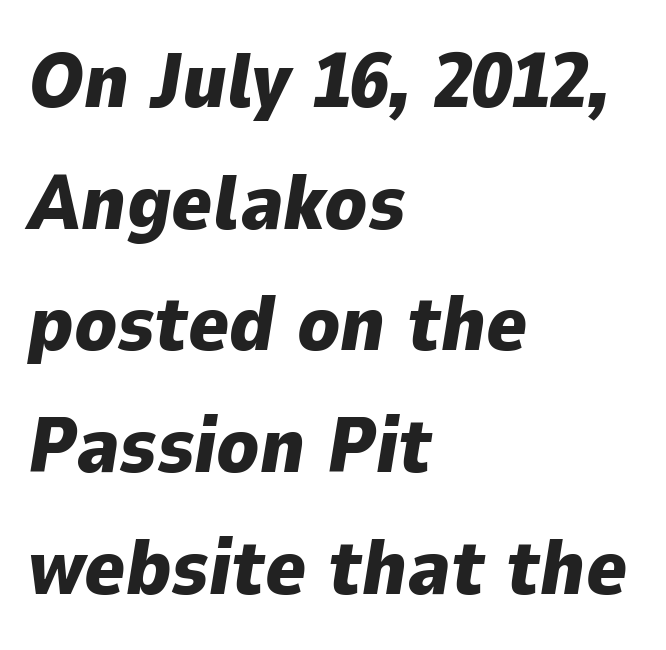
The image shows 78 px heavy type, italic (leaning right); set left-aligned, normal line spacing (1.56x), normal letter spacing, not underlined; low stroke contrast and a medium x-height.
